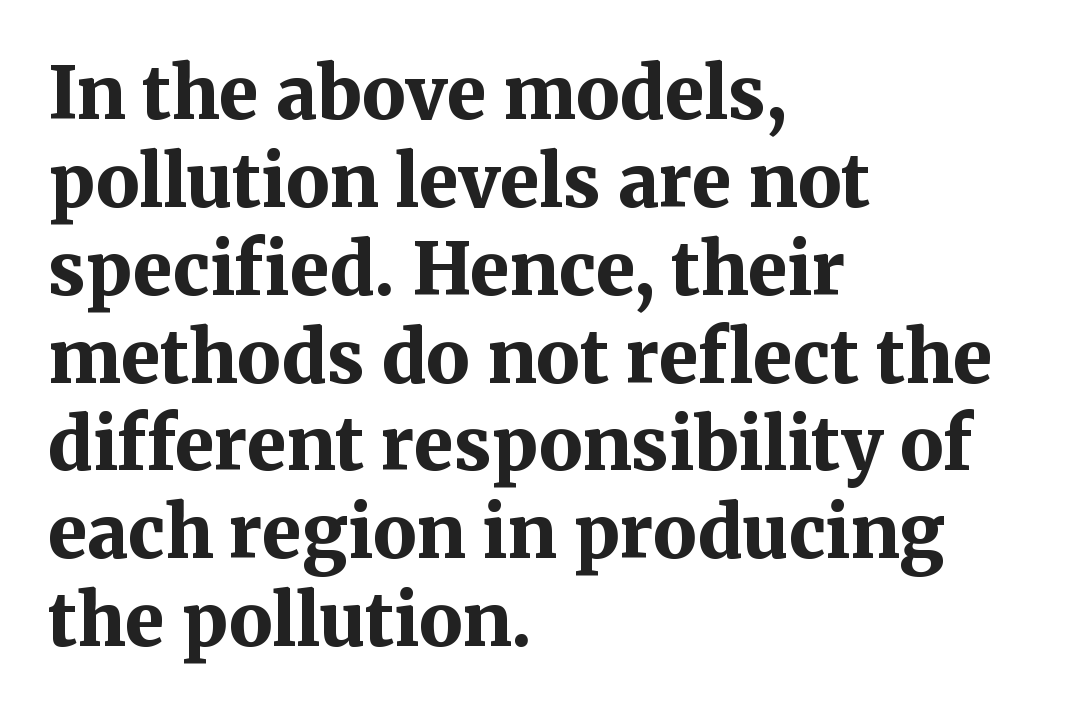
Each glyph is drawn with heavy, bold strokes. The paragraph has a hard left edge and a soft right edge. The type family on display is of the serif kind. Descenders are the only things crossing below the line.
